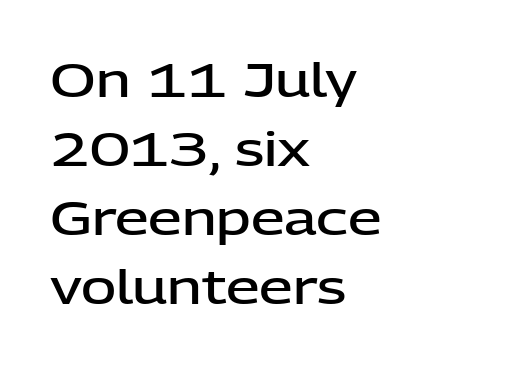
Reading down the column, the eye jumps a familiar distance to each next line. Proportional: the letters do not fall into vertical columns. Spacing between characters is what you'd get straight out of the box. A sans-serif font was chosen for this passage. Posture: vertical. Glance below the letters and you will spot only blank space.
